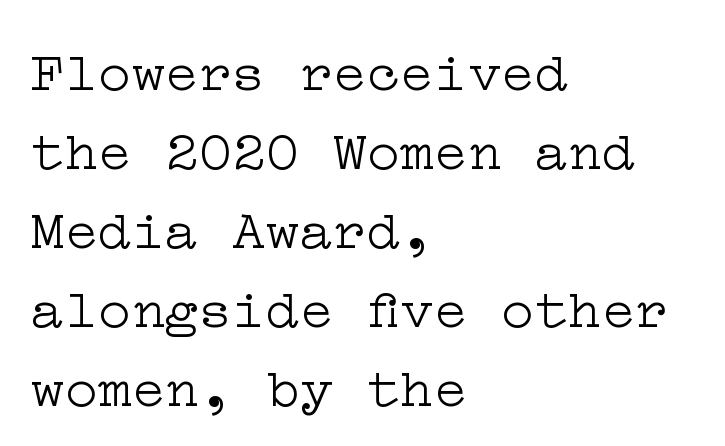
{"serif": "yes", "italic": "no", "bold": "no", "weight": "light", "width": "wide", "stroke_contrast": "low", "x_height": "medium", "underline": "no", "align": "left", "line_spacing": "normal", "line_spacing_ratio": 1.41, "letter_spacing": "normal", "letter_spacing_em": 0.0, "glyph_px": 56}
